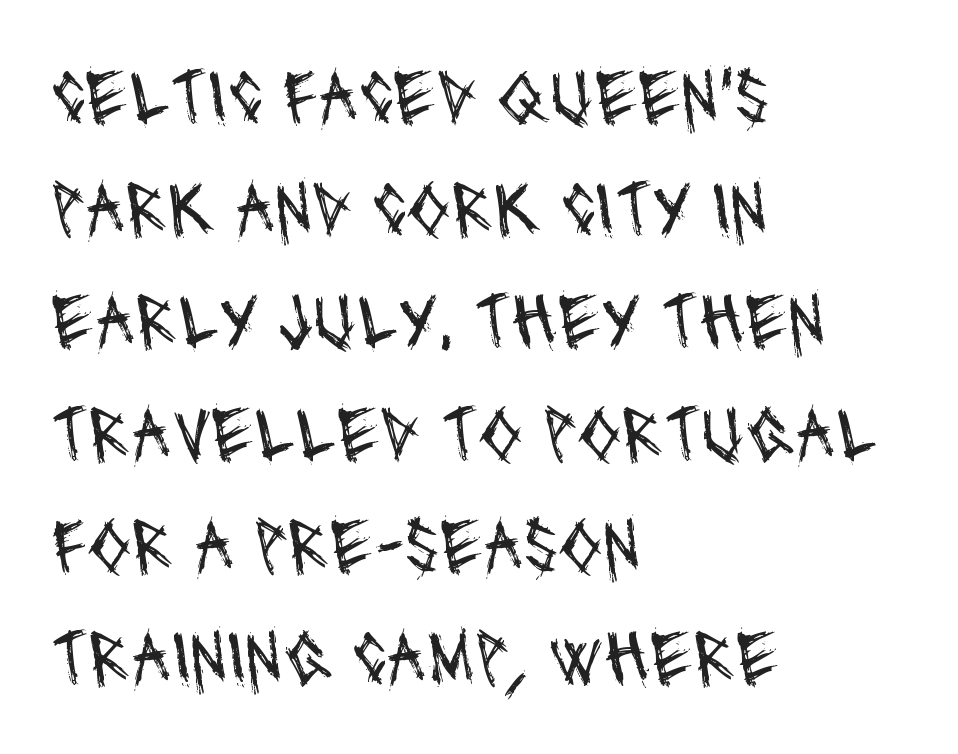
Q: Is the text bold? A: No.
Q: Is the typeface a serif or a sans-serif typeface? A: Sans-serif.
Q: Is the text underlined? A: No.
Q: How is the paragraph aligned? A: Left-aligned.
Q: Is the spacing between letters normal or unusually wide? A: Normal.
Q: Is the spacing between lines tight, normal or loose? A: Normal.
Q: Width (condensed, normal, or wide)? A: Condensed.
Q: Stroke contrast? A: Medium.
Q: x-height? A: Large.
Q: Monospaced? A: No.
